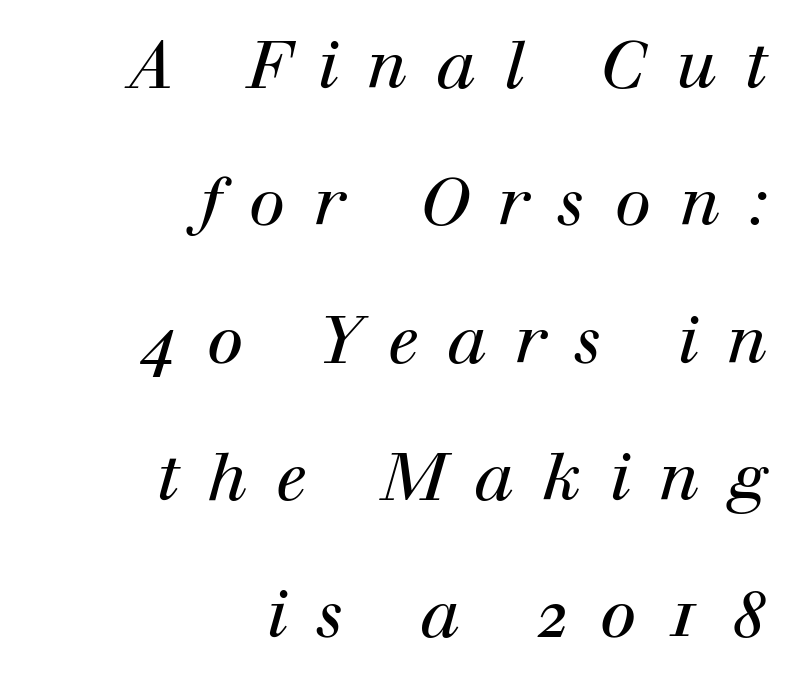
The gaps between neighbouring characters are conspicuously large. This sample has the flowing, uneven cadence of proportional lettering. Honestly, there is no underline to notice here at all. A quiet, ordinary-to-light weight characterises the typeface. Line endings align vertically; line beginnings do not.
